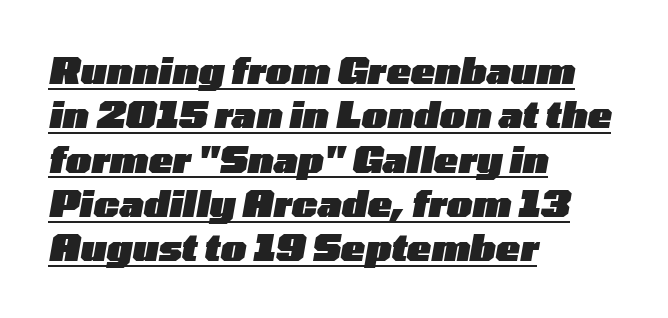
Horizontal alignment here is leftward, the default for most running prose. The face used here is rendered with its standard letterfit. Looking at the ascenders, they clearly lean. Beneath each row of characters lies a ruled line. Character widths vary here, with narrow letters taking less room than wide ones. You'd pick this weight for a headline — it's a proper bold.
